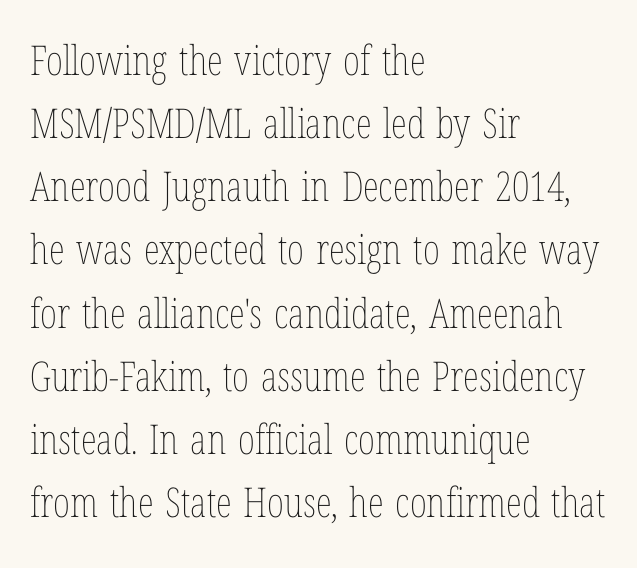
The image shows 41 px thin, condensed type, upright; set left-aligned, normal line spacing (1.54x), normal letter spacing, not underlined; low stroke contrast and a medium x-height.
